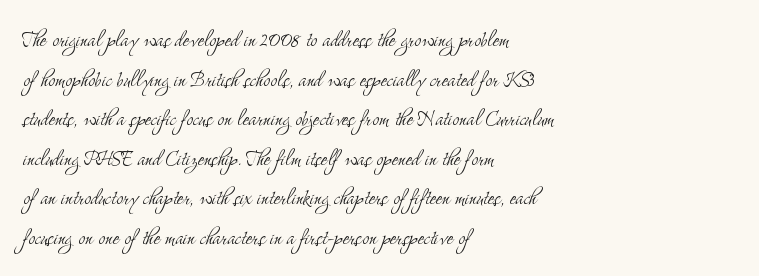
The block of text has a typical density, with ordinary space between rows. The line texture is even and compact thanks to regular tracking. Nothing heavy about these letters — not bold at all. Which margin do the lines hug? The left one — the right edge is uneven.
